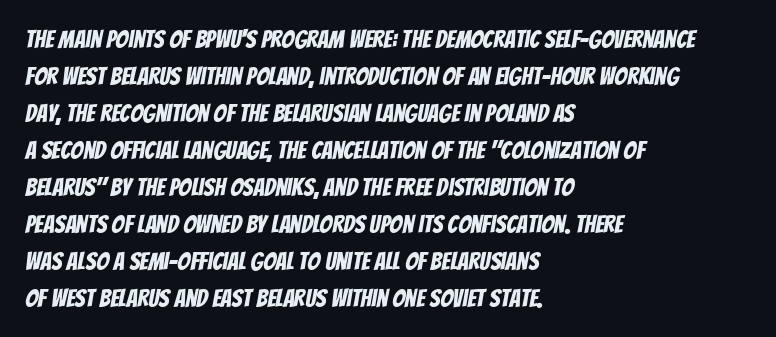
{"underline": "no", "align": "left", "line_spacing": "normal", "line_spacing_ratio": 1.48, "letter_spacing": "normal", "letter_spacing_em": 0.0, "glyph_px": 25}
